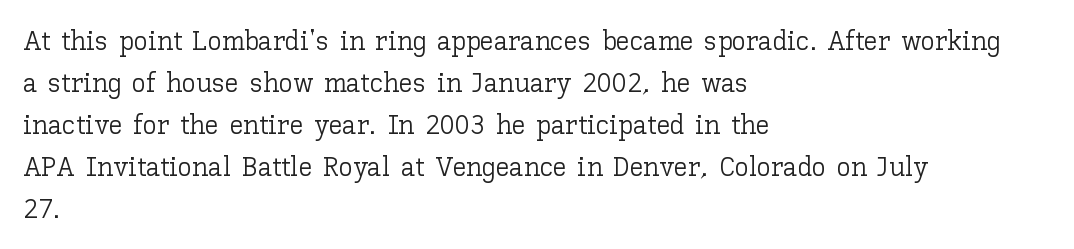
Reading down the block, your eye returns to a fixed left position each line. Think of a printed novel: that variable character pitch is what you see here. The leading is moderate, giving the passage an even texture. Is the stroke heavy? The answer is a plain regular-or-lighter.
